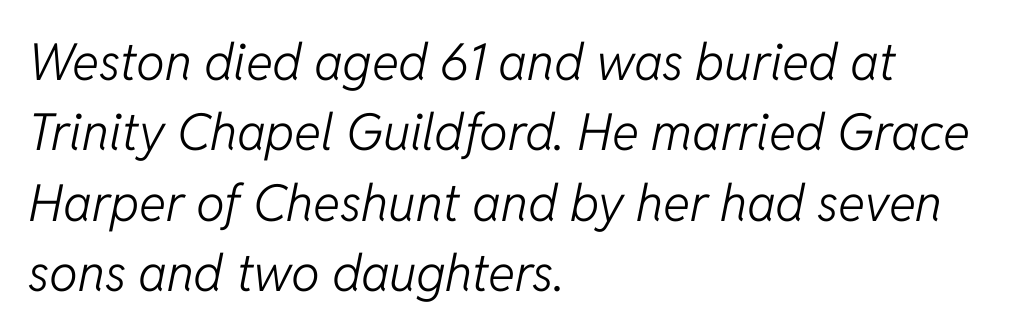
The image shows 51 px light type, italic (leaning right); set left-aligned, normal line spacing (1.38x), normal letter spacing, not underlined; low stroke contrast and a medium x-height.
